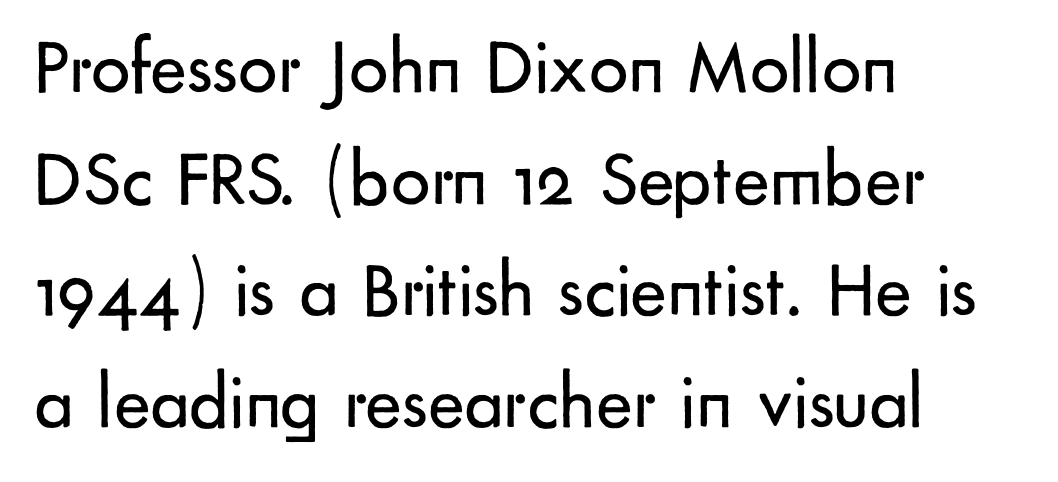
Anything drawn beneath the words? Only blank space. Compared with a typical body face, this is equally light or lighter still. Characters follow at the spacing the type designer built in. Examine the stroke ends and you'll find no serifs. Leading matches the norm, producing a regular column. Line beginnings align vertically; line endings do not.
